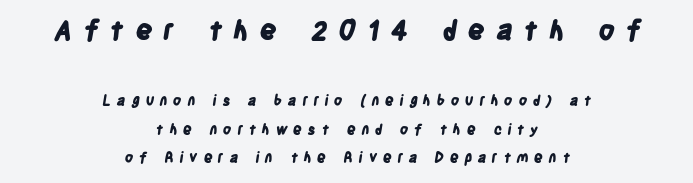
{"bold": "yes", "underline": "no", "align": "center", "line_spacing": "loose", "line_spacing_ratio": 2.03, "letter_spacing": "wide", "letter_spacing_em": 0.4, "larger_block": "first", "size_ratio": 1.93, "glyph_px": 27}
